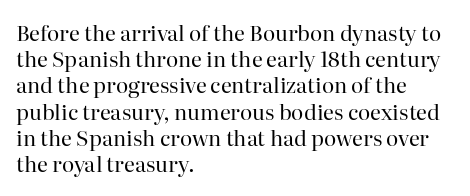
The image shows 21 px text type, upright; set left-aligned, normal line spacing (1.25x), normal letter spacing, not underlined.
